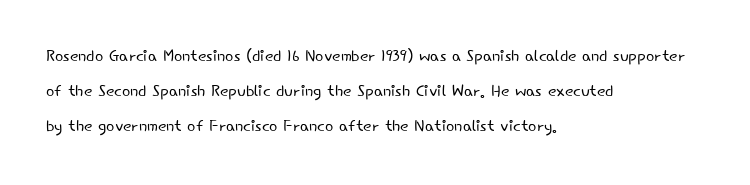
The image shows 22 px text type, upright; set left-aligned, normal line spacing (1.58x), normal letter spacing, not underlined.
